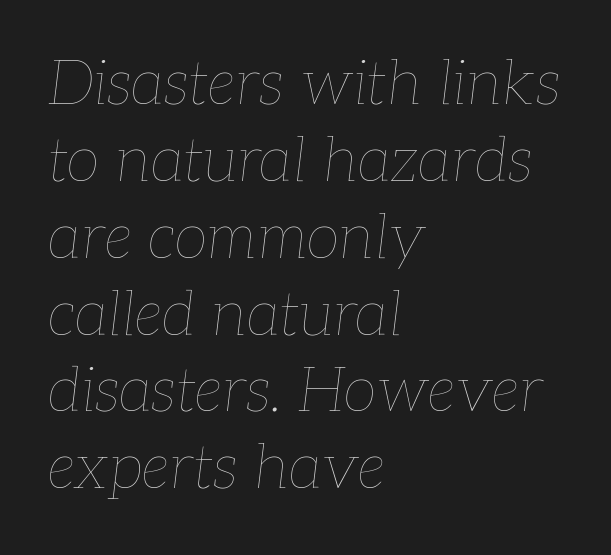
{"italic": "yes", "lean": "right", "slant_degrees": 7, "bold": "no", "weight": "thin", "width": "normal", "stroke_contrast": "low", "x_height": "medium", "monospaced": "no", "underline": "no", "align": "left", "line_spacing": "normal", "line_spacing_ratio": 1.26, "letter_spacing": "normal", "letter_spacing_em": 0.0, "glyph_px": 61}
